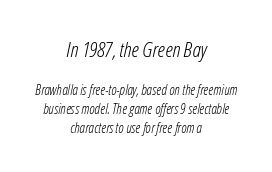
Q: Is the text bold? A: No.
Q: Is the text italic (slanted)? A: Yes, it leans right by about 12 degrees.
Q: Is the text underlined? A: No.
Q: How is the paragraph aligned? A: Centered.
Q: Is the spacing between letters normal or unusually wide? A: Normal.
Q: Is the spacing between lines tight, normal or loose? A: Normal.
Q: Which block of text is set in a larger size, the first (top) or the second (bottom)? A: The first (top) one.
